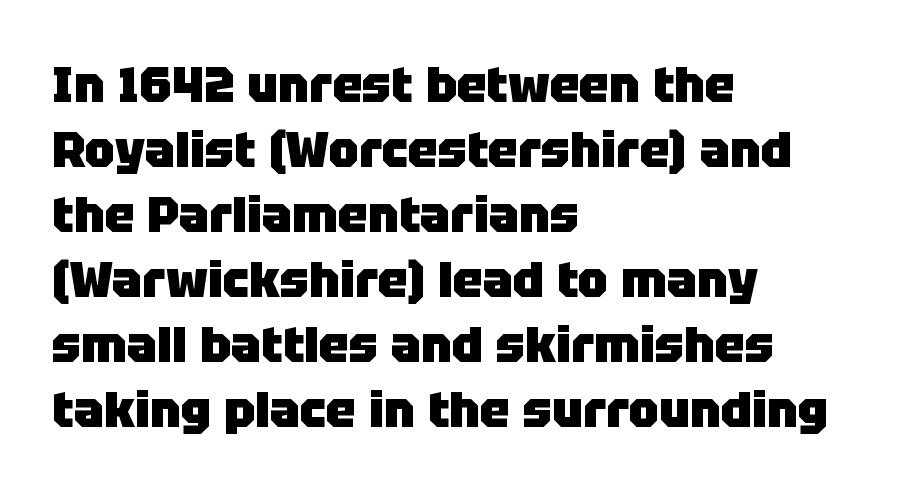
The image shows 50 px heavy sans-serif type, upright; set left-aligned, normal line spacing (1.3x), normal letter spacing, not underlined; low stroke contrast and a large x-height.
